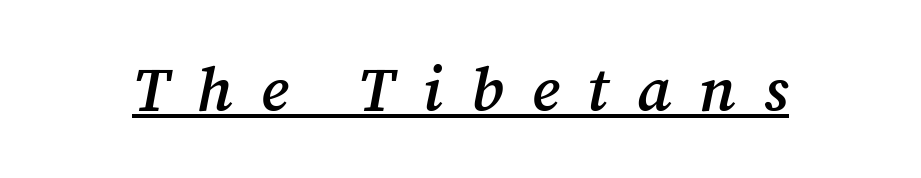
Q: Is the text bold? A: Semi-bold.
Q: Is the text italic (slanted)? A: Yes, it leans right by about 12 degrees.
Q: Is the typeface a serif or a sans-serif typeface? A: Serif.
Q: Is the text underlined? A: Yes.
Q: Is the spacing between letters normal or unusually wide? A: Unusually wide.
Q: Width (condensed, normal, or wide)? A: Normal.
Q: Stroke contrast? A: Medium.
Q: x-height? A: Medium.
Q: Monospaced? A: No.
